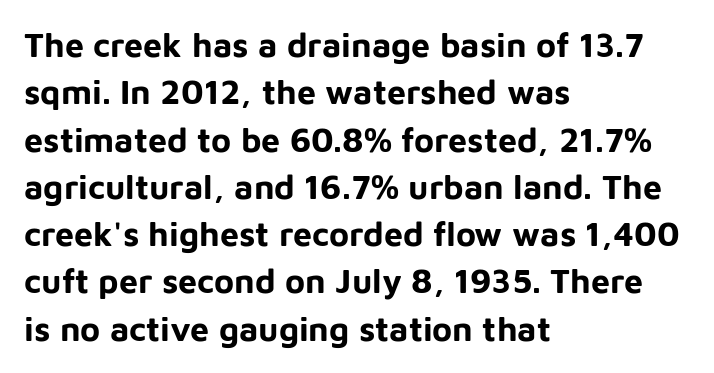
The lines are quadded left. Lines of text with bare space underneath. This rendering leaves character spacing at its baseline value. Ordinary non-slanted type is in use. I'd call this a sans setting — the letters go barefoot.
